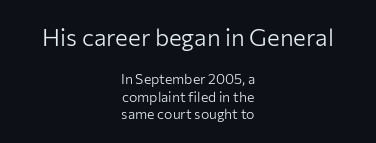
Typeset on center — no edge is straight. Letters have the restrained weight of plain body copy at most. Which chunk is bigger? The first one — the top block dwarfs the bottom. Does extra space separate the letters? No, they use regular spacing.
